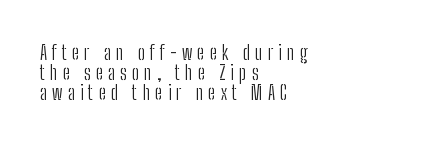
Q: Is the text bold? A: No.
Q: Is the text italic (slanted)? A: No, it is upright.
Q: Is the text underlined? A: No.
Q: How is the paragraph aligned? A: Left-aligned.
Q: Is the spacing between letters normal or unusually wide? A: Unusually wide.
Q: Is the spacing between lines tight, normal or loose? A: Tight.
